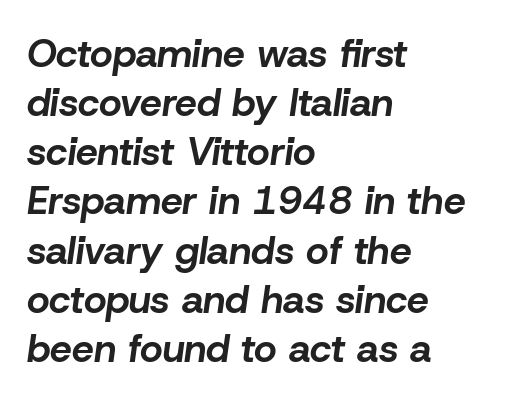
The image shows 39 px bold type, italic (leaning right); set left-aligned, normal line spacing (1.26x), normal letter spacing, not underlined; low stroke contrast and a medium x-height.
